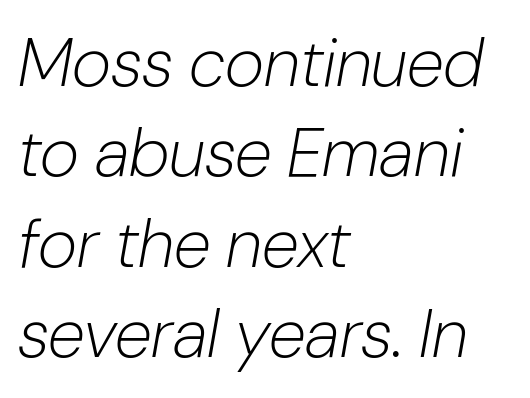
The image shows 68 px light type, italic (leaning right); set left-aligned, normal line spacing (1.33x), normal letter spacing, not underlined; low stroke contrast and a medium x-height.
